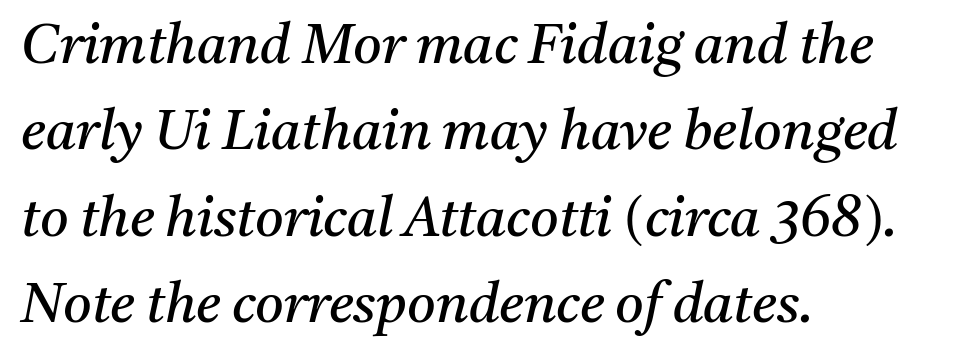
The image shows 55 px regular-weight serif type, italic (leaning right); set left-aligned, normal line spacing (1.57x), normal letter spacing, not underlined; medium stroke contrast and a medium x-height.
